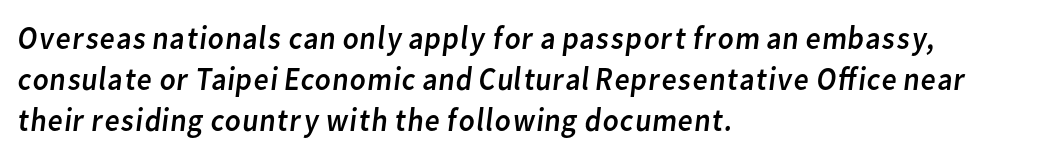
The image shows 33 px regular-weight sans-serif type; set left-aligned, line spacing 1.24x, normal letter spacing, not underlined; low stroke contrast and a medium x-height.
